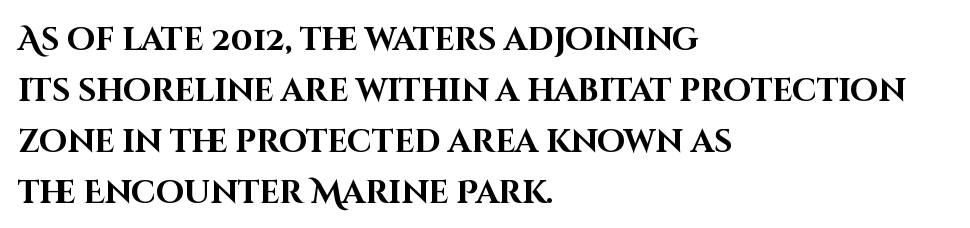
This sample has the flowing, uneven cadence of proportional lettering. The tracking reads as untouched default to a designer's eye. The ragged edge is on the right, which tells us the setting is flush left. Unlike a traditional serif, this face leaves its strokes unadorned. Words float on clear page, feet unadorned. Horizontal bands of white between lines are of average thickness.
